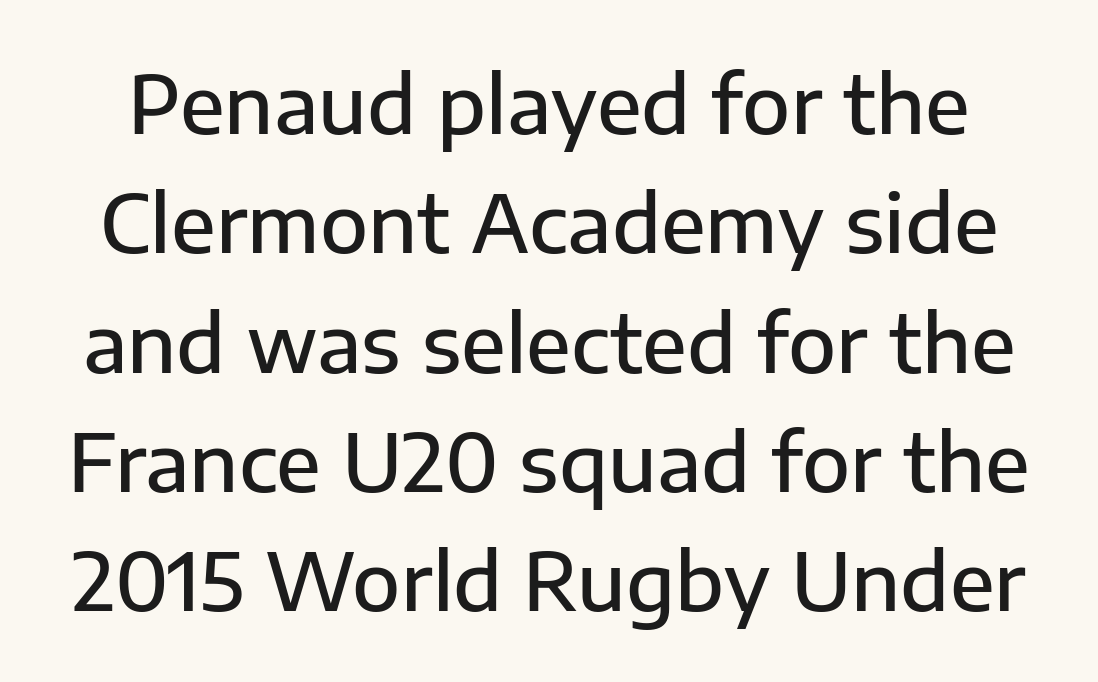
Q: Is the text bold? A: Semi-bold.
Q: Is the text italic (slanted)? A: No, it is upright.
Q: Is the typeface a serif or a sans-serif typeface? A: Sans-serif.
Q: Is the text underlined? A: No.
Q: Is the spacing between letters normal or unusually wide? A: Normal.
Q: Is the spacing between lines tight, normal or loose? A: Normal.
Q: Width (condensed, normal, or wide)? A: Normal.
Q: Stroke contrast? A: Low.
Q: x-height? A: Medium.
Q: Monospaced? A: No.
